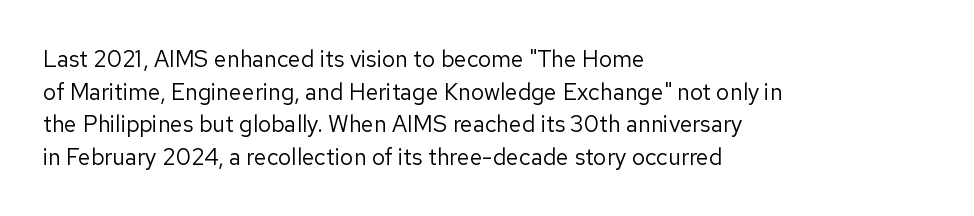
The image shows 23 px text type, upright; set left-aligned, normal line spacing (1.42x), normal letter spacing, not underlined.
